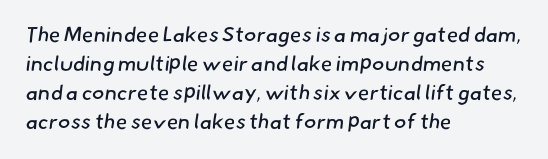
{"bold": "no", "underline": "no", "align": "left", "line_spacing": "normal", "line_spacing_ratio": 1.38, "letter_spacing": "normal", "letter_spacing_em": 0.0, "glyph_px": 21}
